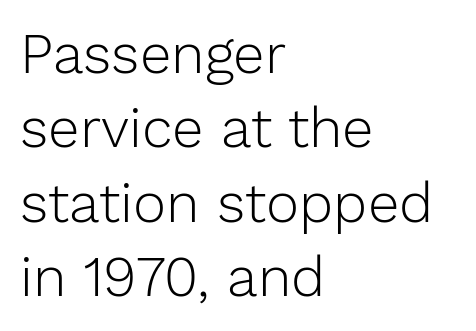
{"serif": "no", "italic": "no", "bold": "no", "weight": "light", "width": "normal", "stroke_contrast": "low", "x_height": "medium", "monospaced": "no", "underline": "no", "align": "left", "line_spacing": "normal", "line_spacing_ratio": 1.33, "letter_spacing": "normal", "letter_spacing_em": 0.0, "glyph_px": 56}
